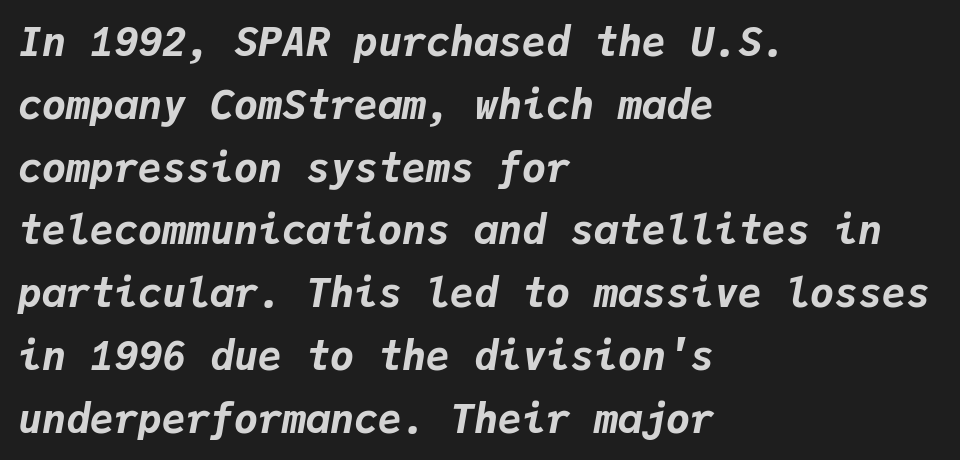
Q: Is the text bold? A: Yes.
Q: Is the text italic (slanted)? A: Yes, it leans right by about 9 degrees.
Q: Is the text underlined? A: No.
Q: How is the paragraph aligned? A: Left-aligned.
Q: Is the spacing between letters normal or unusually wide? A: Normal.
Q: Is the spacing between lines tight, normal or loose? A: Normal.
Q: Width (condensed, normal, or wide)? A: Normal.
Q: Stroke contrast? A: Low.
Q: x-height? A: Medium.
Q: Monospaced? A: Yes.
